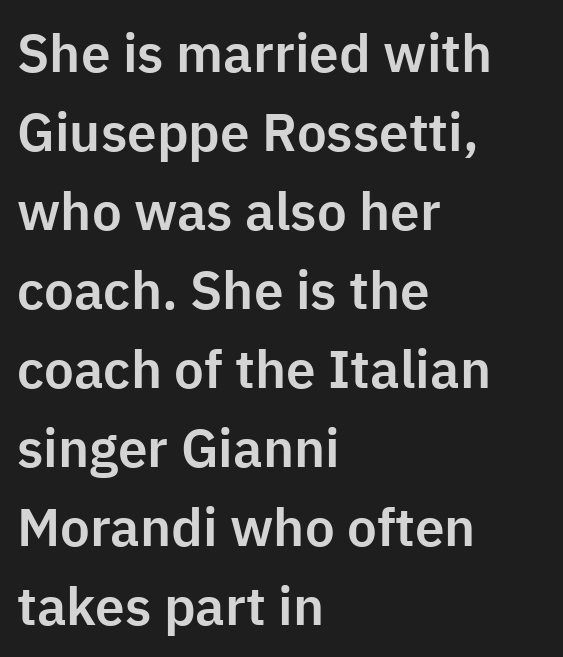
Type style note: lacks serifs. No extra tracking has been applied to these lines. Spacing verdict: proportional, widths tailored to each character. This sample keeps an unexceptional amount of space between lines. Just letters on the line, the space beneath them empty. A student would call this left alignment; a typographer would say flush left, rag right.
